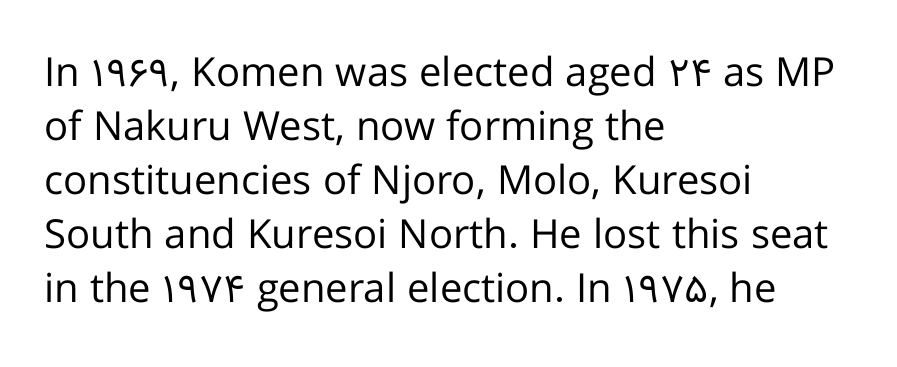
Each word holds together tightly as a unit, with standard inter-letter gaps. The rendering uses natural spacing where letterforms have individual widths. No chunkiness to these letters — they're not bold. This sample is left-justified, so line endings fall wherever the words run out.
